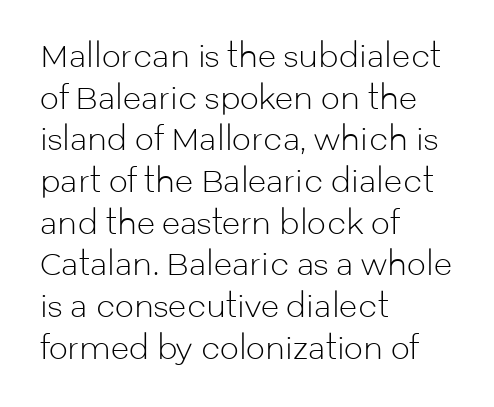
Any mark beneath the type? The region is blank. Characters remain perfectly vertical along every line. These lines are set flush left with a ragged right edge. Each letter keeps its own natural width here, so spacing adapts to shape. To sum up the face: it is a sans, with no serifs. A light-to-regular cut is what we see here.
